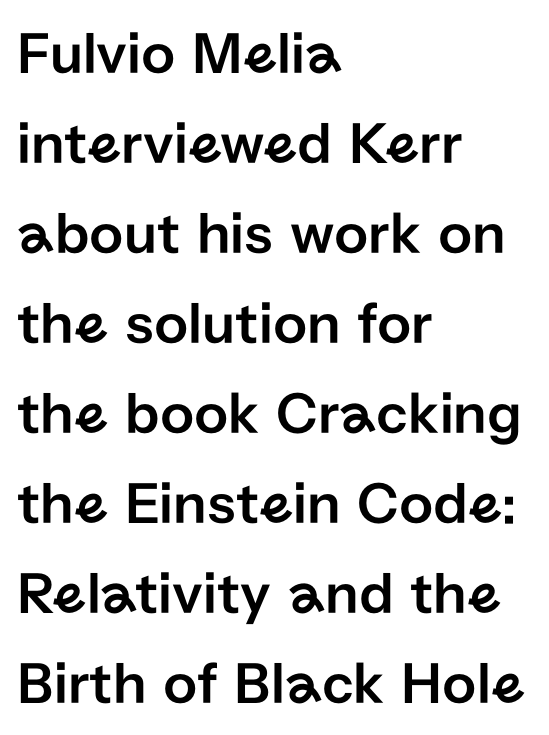
You could call the tracking neutral — neither tight nor loose. If you measured baseline to baseline, you'd find a middling distance. Check where the strokes stop: nothing finishes them off — pure sans. These lines are rendered in a variable-pitch font. Notice how the passage keeps a crisp vertical edge on the left only. The area under the type is left untouched.
